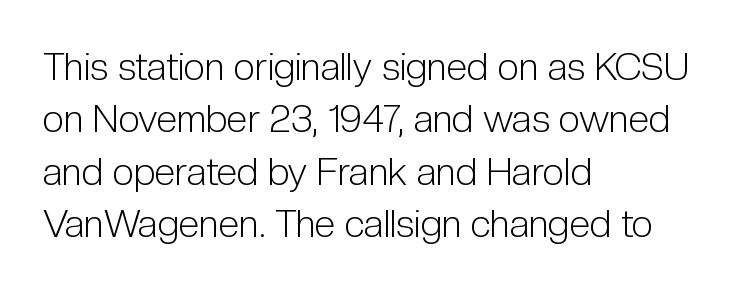
The passage shown has conventional tracking throughout. If you measured baseline to baseline, you'd find a middling distance. On a weight scale, this lands at 450 or below. A bare baseline throughout the passage. Character widths vary here, with narrow letters taking less room than wide ones.
